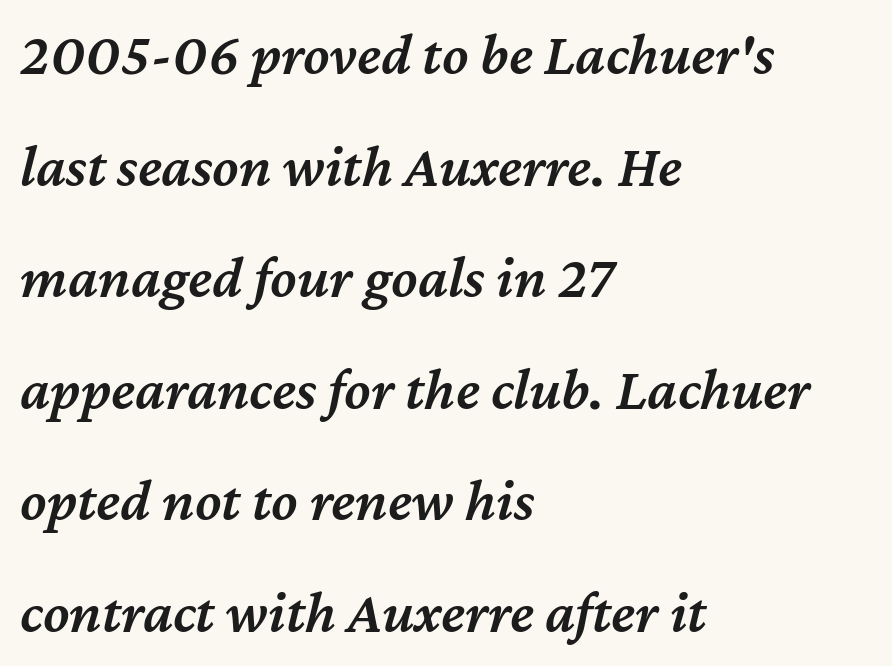
Q: Is the text bold? A: Semi-bold.
Q: Is the text italic (slanted)? A: Yes, it leans right by about 12 degrees.
Q: Is the text underlined? A: No.
Q: How is the paragraph aligned? A: Left-aligned.
Q: Is the spacing between letters normal or unusually wide? A: Normal.
Q: Width (condensed, normal, or wide)? A: Normal.
Q: Stroke contrast? A: Medium.
Q: x-height? A: Medium.
Q: Monospaced? A: No.
